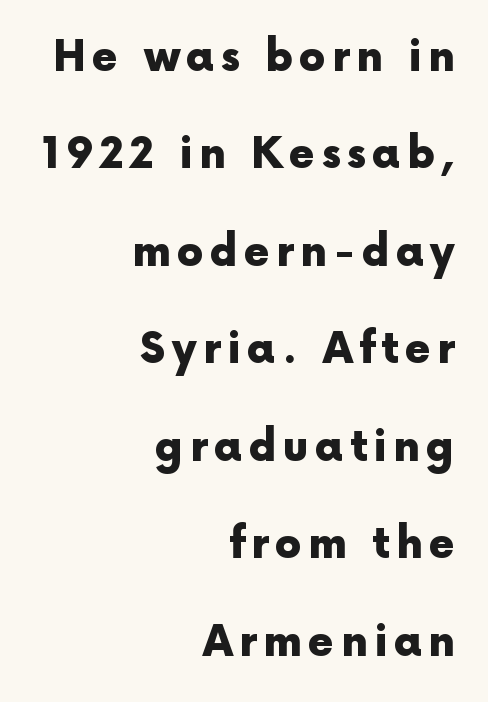
The image shows 42 px heavy sans-serif type, upright; set right-aligned, loose line spacing (2.32x), not underlined; a medium x-height.
